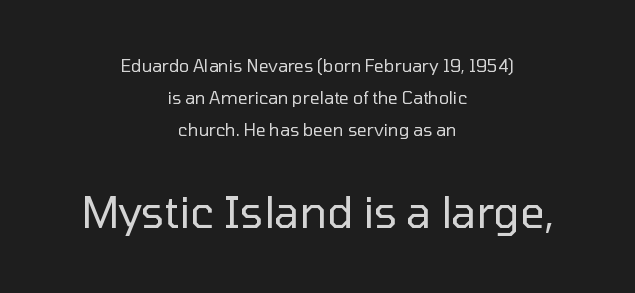
Check where the strokes stop: nothing finishes them off — pure sans. The rendering keeps characters at their native spacing. Character widths vary here, with narrow letters taking less room than wide ones. Visually, the bottom section dominates because its glyphs are scaled up. The string is rendered with underlining switched off. Style check: upright.
